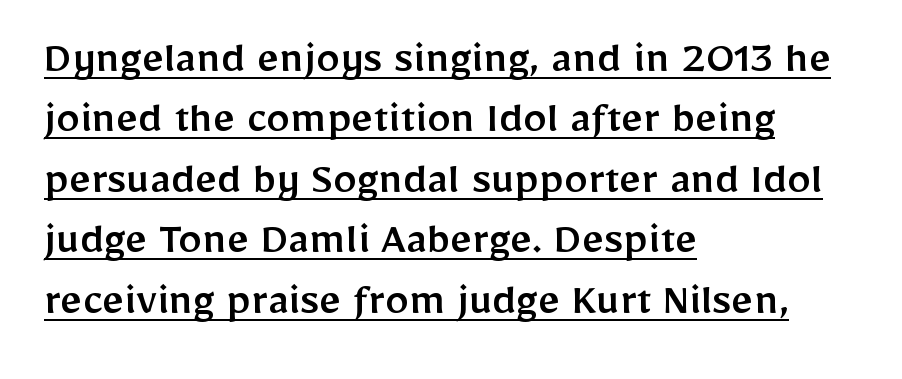
{"serif": "no", "italic": "no", "width": "normal", "stroke_contrast": "low", "x_height": "medium", "monospaced": "no", "underline": "yes", "align": "left", "line_spacing": "normal", "line_spacing_ratio": 1.26, "letter_spacing": "normal", "letter_spacing_em": 0.0, "glyph_px": 48}
